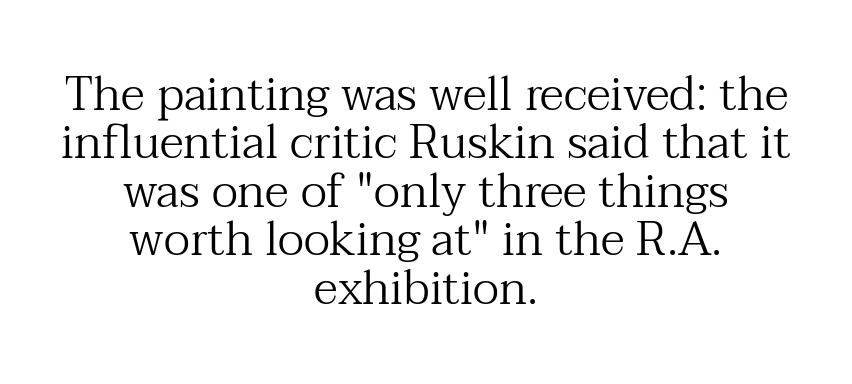
The text block is weighted toward neither margin, spreading evenly from the middle. This sample trades vertical openness for compactness between lines. Weight: regular or lighter. No word sits above an underline. The rendering shows small feet on the letterforms — a serif design. Observe the ordinary spacing: letters are neighbours, not strangers.
